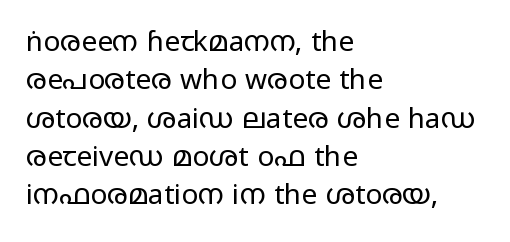
The letters stand upright; this is a roman face. The words here are not underlined. The type is set solid horizontally, with unmodified tracking. Each letter keeps its own natural width here, so spacing adapts to shape. The font is comparable to plain body text, perhaps lighter.
